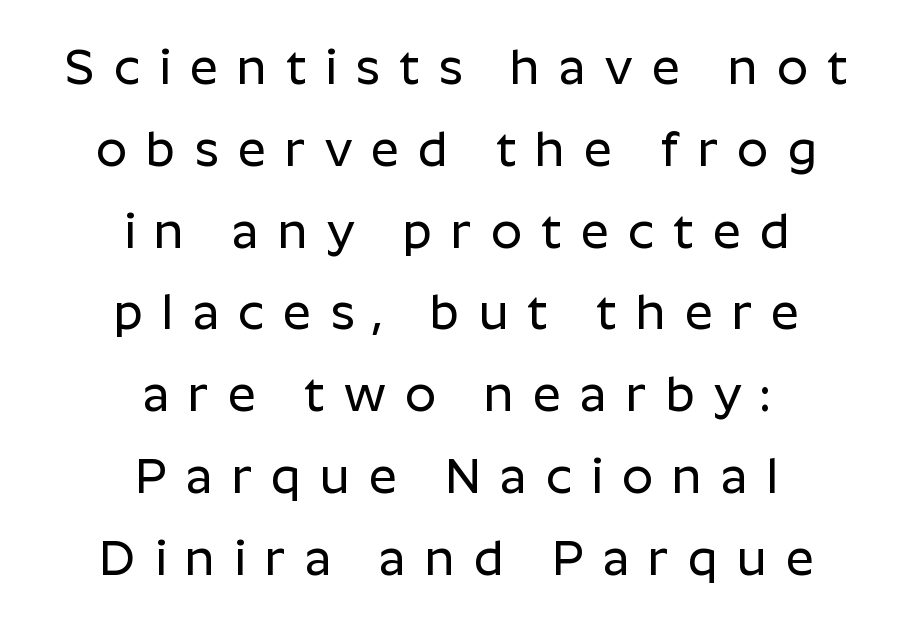
Q: Is the text italic (slanted)? A: No, it is upright.
Q: Is the typeface a serif or a sans-serif typeface? A: Sans-serif.
Q: Is the text underlined? A: No.
Q: How is the paragraph aligned? A: Centered.
Q: Is the spacing between letters normal or unusually wide? A: Unusually wide.
Q: Is the spacing between lines tight, normal or loose? A: Normal.
Q: Width (condensed, normal, or wide)? A: Normal.
Q: Stroke contrast? A: Low.
Q: x-height? A: Medium.
Q: Monospaced? A: No.
